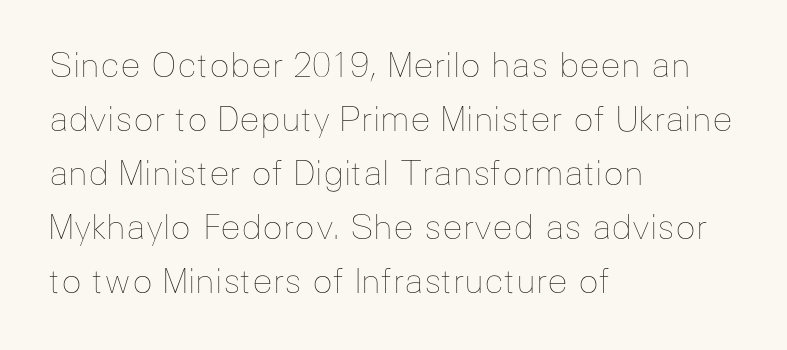
Vertical stems look standard width or narrower in stroke. Each new line begins a customary step beneath the previous one. Inter-character spacing is left at the font's built-in metrics. Beneath every word, the page is bare.
